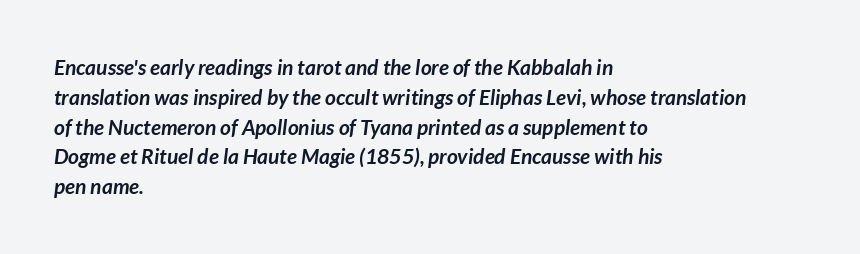
{"italic": "yes", "lean": "right", "slant_degrees": 7, "bold": "yes", "underline": "no", "align": "left", "line_spacing": "normal", "line_spacing_ratio": 1.42, "letter_spacing": "normal", "letter_spacing_em": 0.0, "glyph_px": 21}
